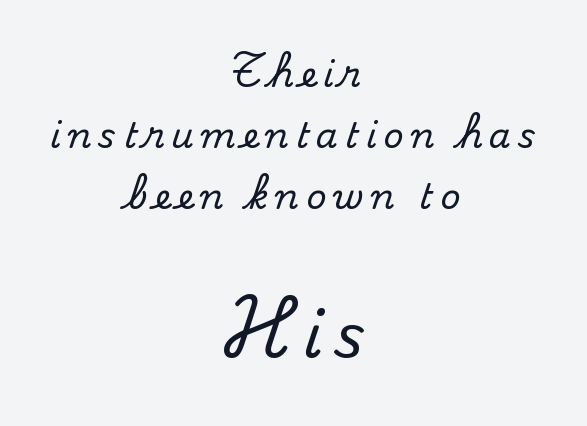
If you folded the block vertically in half, each line would mirror itself in length. Note the varied advance widths — an 'i' is clearly narrower than an 'm'. Character size in the trailing block exceeds that of the leading block. You could only call the tracking loose — the letters float apart.
